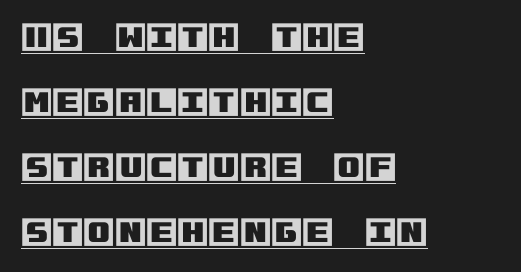
{"italic": "no", "width": "normal", "x_height": "large", "underline": "yes", "align": "left", "line_spacing": "loose", "line_spacing_ratio": 2.03, "letter_spacing": "normal", "letter_spacing_em": 0.0, "glyph_px": 32}
